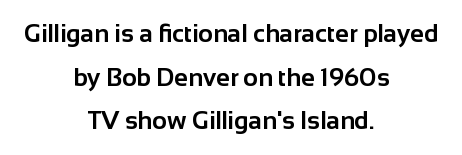
The image shows 25 px bold type, upright; set centered, line spacing 1.75x, normal letter spacing, not underlined.
